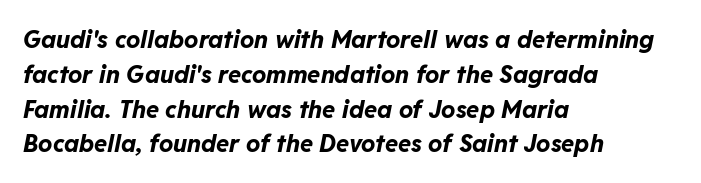
Q: Is the text bold? A: Yes.
Q: Is the text italic (slanted)? A: Yes, it leans right by about 11 degrees.
Q: Is the text underlined? A: No.
Q: How is the paragraph aligned? A: Left-aligned.
Q: Is the spacing between letters normal or unusually wide? A: Normal.
Q: Is the spacing between lines tight, normal or loose? A: Normal.
